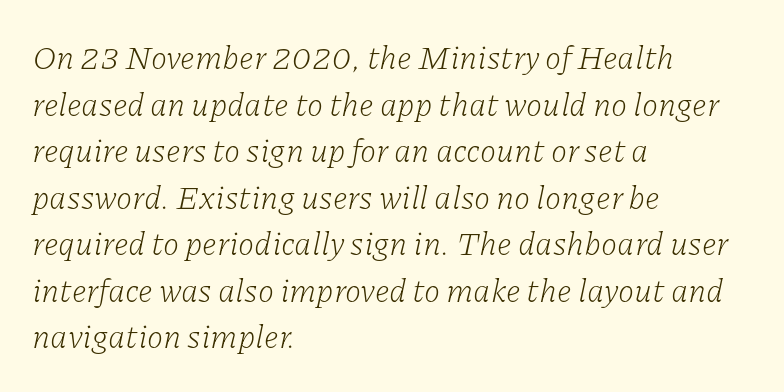
Q: Is the text bold? A: No.
Q: Is the text italic (slanted)? A: Yes, it leans right by about 11 degrees.
Q: Is the typeface a serif or a sans-serif typeface? A: Serif.
Q: Is the text underlined? A: No.
Q: How is the paragraph aligned? A: Left-aligned.
Q: Is the spacing between letters normal or unusually wide? A: Normal.
Q: Is the spacing between lines tight, normal or loose? A: Normal.
Q: Width (condensed, normal, or wide)? A: Normal.
Q: Stroke contrast? A: Low.
Q: x-height? A: Medium.
Q: Monospaced? A: No.
